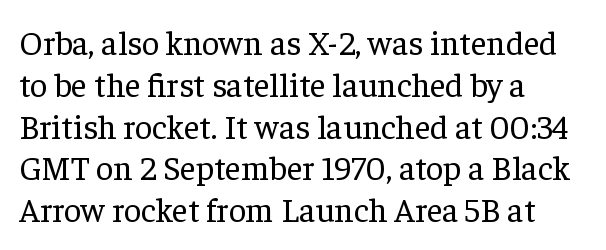
The image shows 34 px regular-weight serif type, upright; set left-aligned, line spacing 1.23x, normal letter spacing, not underlined; low stroke contrast and a medium x-height.
